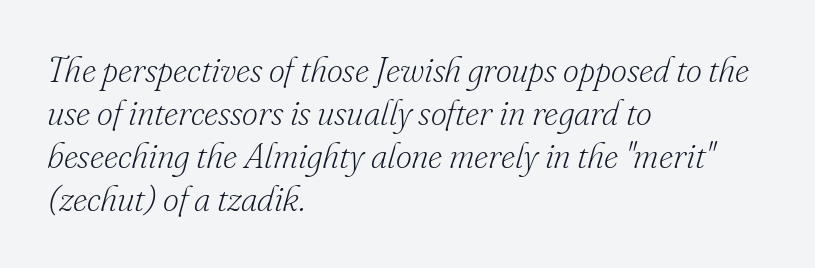
{"serif": "yes", "italic": "yes", "lean": "right", "slant_degrees": 16, "bold": "no", "weight": "light", "width": "normal", "stroke_contrast": "low", "x_height": "small", "monospaced": "no", "underline": "no", "align": "left", "line_spacing_ratio": 1.23, "letter_spacing": "normal", "letter_spacing_em": 0.0, "glyph_px": 35}
